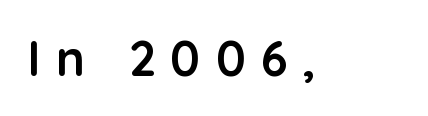
{"serif": "no", "italic": "no", "bold": "yes", "weight": "semibold", "width": "normal", "stroke_contrast": "low", "x_height": "medium", "monospaced": "no", "underline": "no", "letter_spacing": "wide", "letter_spacing_em": 0.31, "glyph_px": 49}
